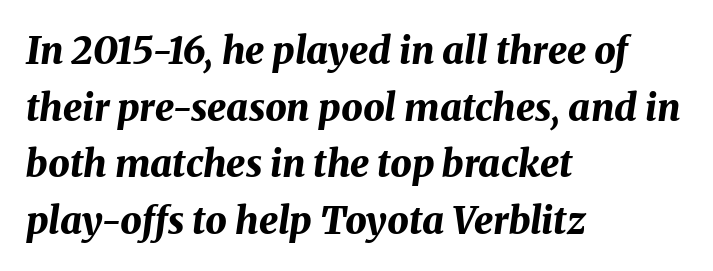
The passage is arranged the way most books set body copy — flush left. Summary of weight: heavy, a full bold. The text carries the slant typical of an italic or oblique font. Decoration check: the copy has no underline.
